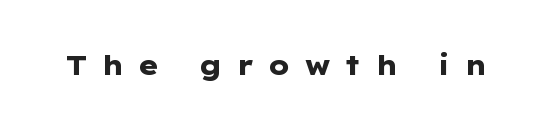
The image shows 27 px bold type, upright; set unusually wide letter spacing (+0.5 em), not underlined.
